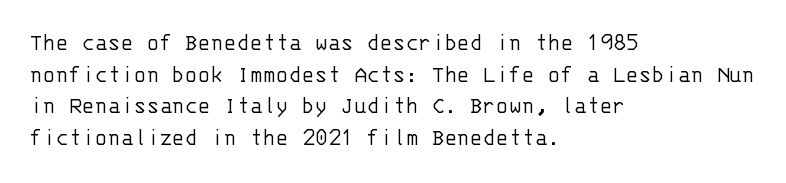
{"italic": "no", "bold": "no", "underline": "no", "align": "left", "line_spacing": "normal", "line_spacing_ratio": 1.32, "letter_spacing": "normal", "letter_spacing_em": 0.0, "glyph_px": 24}
